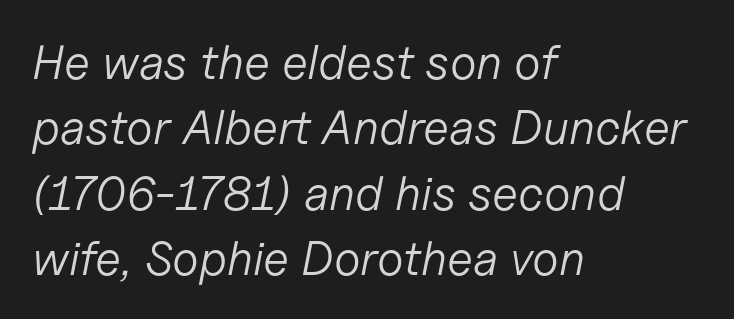
Q: Is the text bold? A: No.
Q: Is the text italic (slanted)? A: Yes, it leans right by about 11 degrees.
Q: Is the text underlined? A: No.
Q: How is the paragraph aligned? A: Left-aligned.
Q: Is the spacing between letters normal or unusually wide? A: Normal.
Q: Is the spacing between lines tight, normal or loose? A: Normal.
Q: Width (condensed, normal, or wide)? A: Normal.
Q: Stroke contrast? A: Low.
Q: x-height? A: Medium.
Q: Monospaced? A: No.
